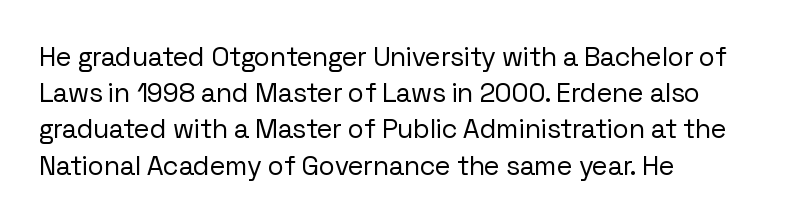
Q: Is the text bold? A: No.
Q: Is the text italic (slanted)? A: No, it is upright.
Q: Is the text underlined? A: No.
Q: How is the paragraph aligned? A: Left-aligned.
Q: Is the spacing between letters normal or unusually wide? A: Normal.
Q: Is the spacing between lines tight, normal or loose? A: Normal.
